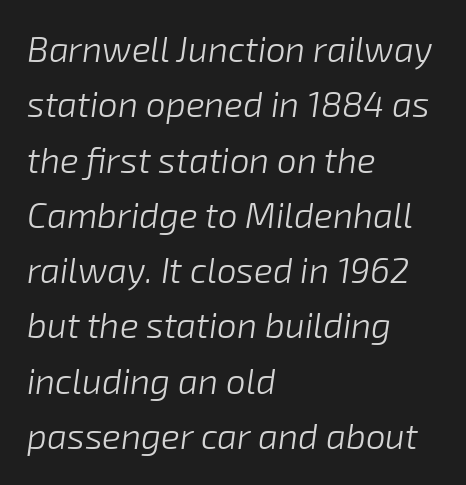
The passage shown has conventional tracking throughout. The ragged edge is on the right, which tells us the setting is flush left. Is there much room between lines? A standard amount, neither cramped nor airy. The axis of the letterforms is tilted away from vertical. The letters look calm and open, with moderate or lighter stems. You could not count columns in this text — the font is proportionally spaced.
